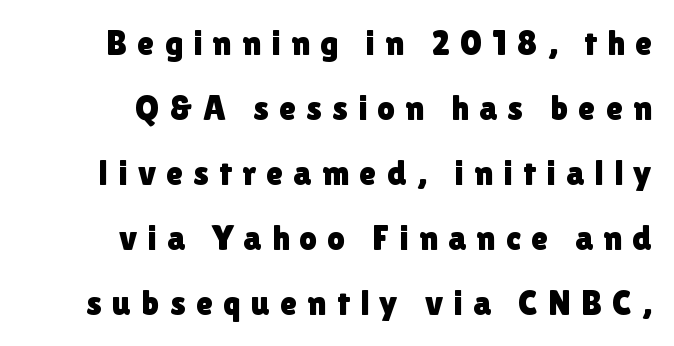
Beneath every word, the page is bare. Do the letters lean? They stand straight. A typesetter would call this heavily tracked-out type. Short and long lines alike share a common ending point at right. Serifs: no, the terminals of the letterforms are clean.
